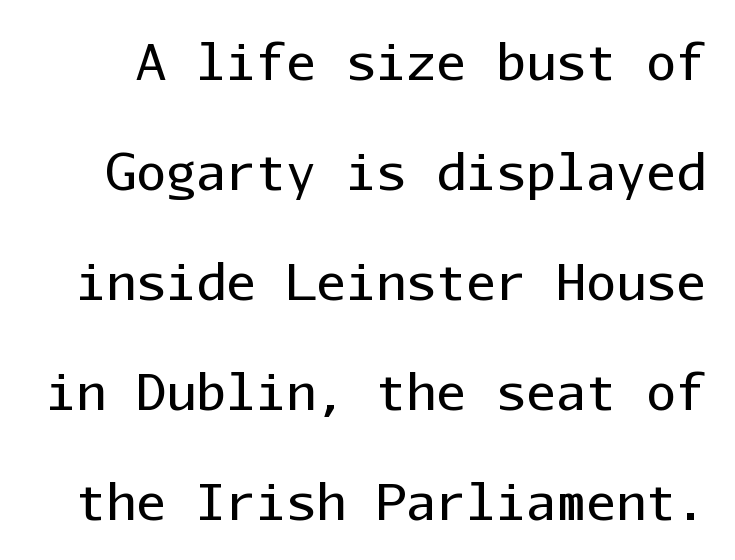
The image shows 50 px regular-weight sans-serif type, upright, monospaced; set loose line spacing (2.2x), normal letter spacing, not underlined; low stroke contrast and a medium x-height.
